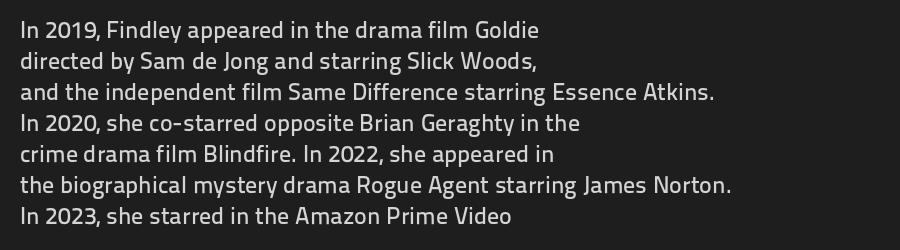
{"italic": "no", "underline": "no", "align": "left", "line_spacing": "normal", "line_spacing_ratio": 1.29, "letter_spacing": "normal", "letter_spacing_em": 0.0, "glyph_px": 24}
